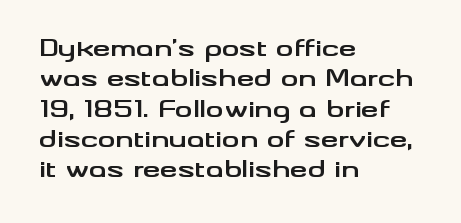
The image shows 22 px bold type, upright; set left-aligned, normal line spacing (1.38x), normal letter spacing, not underlined.
